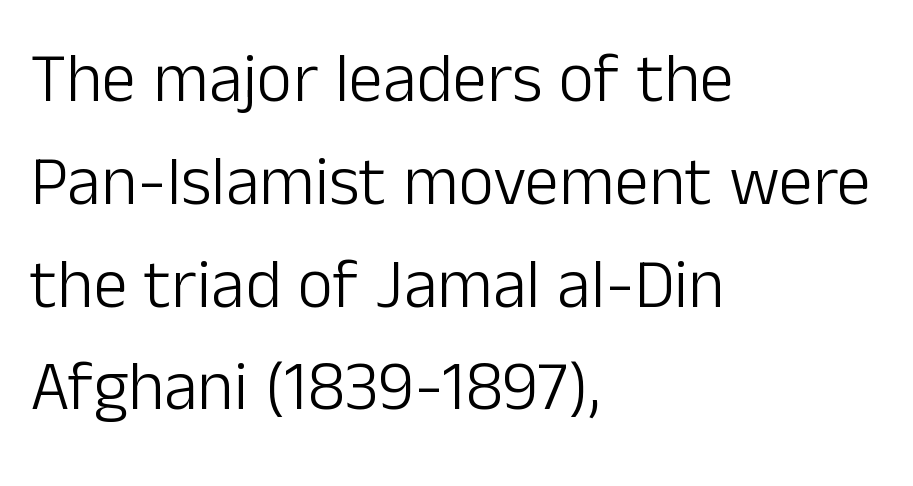
Q: Is the text bold? A: No.
Q: Is the text italic (slanted)? A: No, it is upright.
Q: Is the typeface a serif or a sans-serif typeface? A: Sans-serif.
Q: Is the text underlined? A: No.
Q: How is the paragraph aligned? A: Left-aligned.
Q: Is the spacing between letters normal or unusually wide? A: Normal.
Q: Is the spacing between lines tight, normal or loose? A: Normal.
Q: Width (condensed, normal, or wide)? A: Normal.
Q: Stroke contrast? A: Low.
Q: x-height? A: Medium.
Q: Monospaced? A: No.
